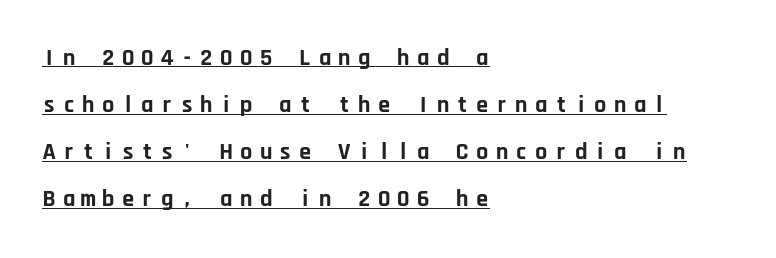
{"italic": "no", "bold": "yes", "underline": "yes", "align": "left", "line_spacing": "loose", "line_spacing_ratio": 1.96, "letter_spacing": "wide", "letter_spacing_em": 0.22, "glyph_px": 24}
